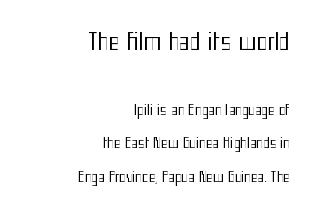
The image shows 23 px text type, upright; set right-aligned, loose line spacing (2.38x), normal letter spacing, not underlined; the first (top) block is 1.64x larger.
